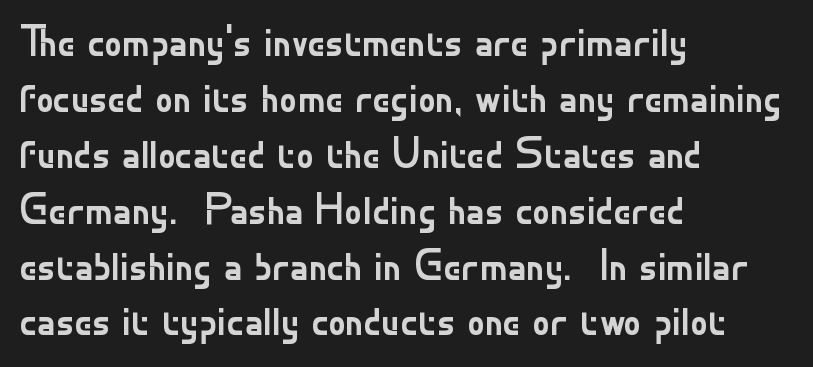
The image shows 44 px regular-weight sans-serif type, upright; set left-aligned, normal line spacing (1.27x), normal letter spacing, not underlined; low stroke contrast and a small x-height.
